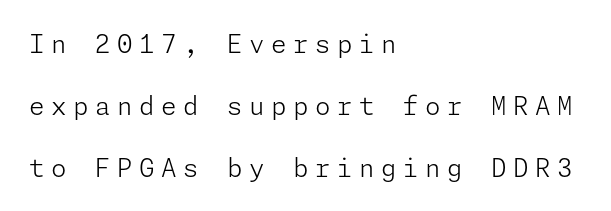
{"italic": "no", "bold": "no", "underline": "no", "align": "left", "line_spacing": "loose", "line_spacing_ratio": 2.48, "letter_spacing": "wide", "letter_spacing_em": 0.26, "glyph_px": 25}
